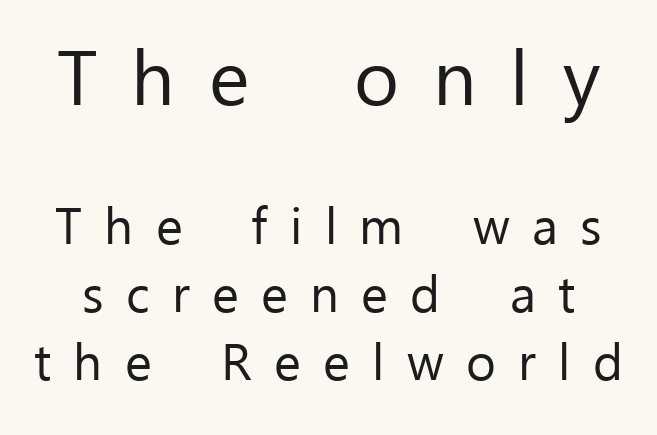
Q: Is the text bold? A: No.
Q: Is the text italic (slanted)? A: No, it is upright.
Q: Is the typeface a serif or a sans-serif typeface? A: Sans-serif.
Q: Is the text underlined? A: No.
Q: Is the spacing between letters normal or unusually wide? A: Unusually wide.
Q: Is the spacing between lines tight, normal or loose? A: Normal.
Q: Which block of text is set in a larger size, the first (top) or the second (bottom)? A: The first (top) one.
Q: Width (condensed, normal, or wide)? A: Normal.
Q: Stroke contrast? A: Low.
Q: x-height? A: Medium.
Q: Monospaced? A: No.
